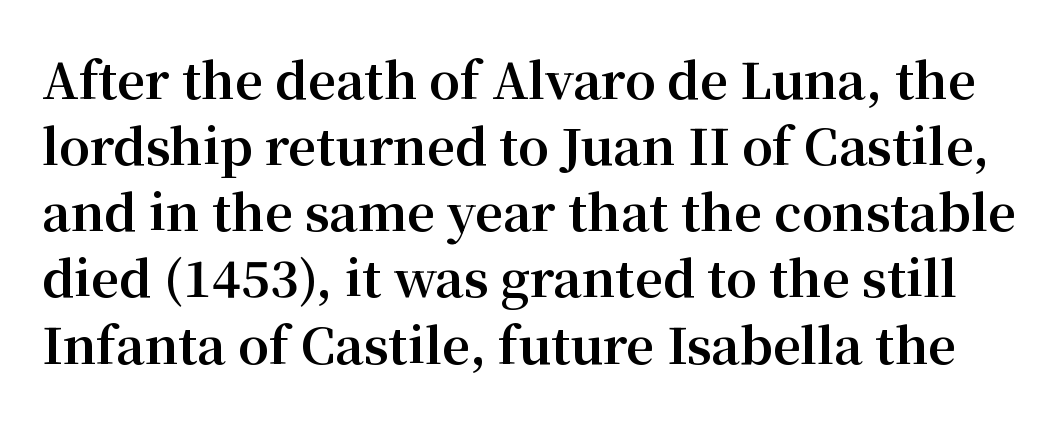
{"serif": "yes", "italic": "no", "bold": "yes", "weight": "bold", "width": "normal", "stroke_contrast": "medium", "x_height": "medium", "monospaced": "no", "underline": "no", "line_spacing": "normal", "line_spacing_ratio": 1.35, "letter_spacing": "normal", "letter_spacing_em": 0.0, "glyph_px": 49}
